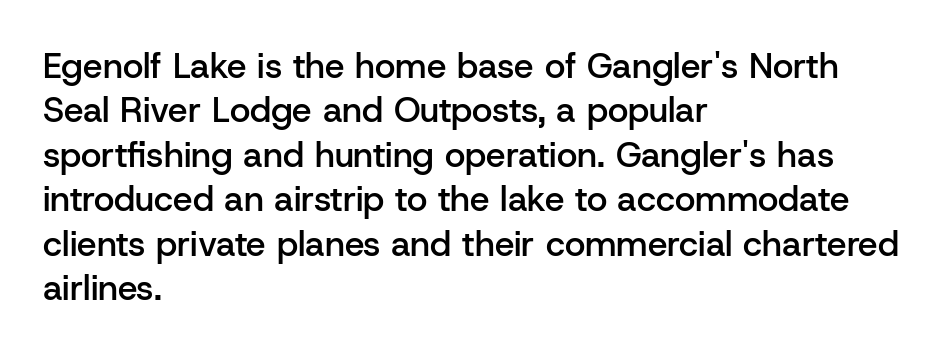
Q: Is the text bold? A: Semi-bold.
Q: Is the text italic (slanted)? A: No, it is upright.
Q: Is the typeface a serif or a sans-serif typeface? A: Sans-serif.
Q: Is the text underlined? A: No.
Q: How is the paragraph aligned? A: Left-aligned.
Q: Is the spacing between letters normal or unusually wide? A: Normal.
Q: Is the spacing between lines tight, normal or loose? A: Normal.
Q: Width (condensed, normal, or wide)? A: Normal.
Q: Stroke contrast? A: Low.
Q: x-height? A: Medium.
Q: Monospaced? A: No.
